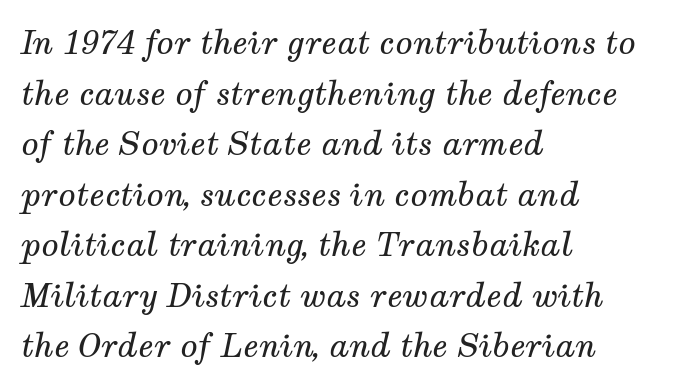
The foot of each line stays bare and open. Default kerning and tracking; the words read as compact shapes. The typesetting does not lean heavy: it is not bold. Quick note: italic.
